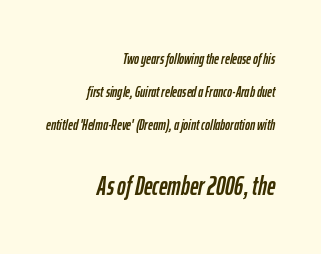
{"italic": "yes", "lean": "right", "slant_degrees": 12, "underline": "no", "align": "right", "line_spacing": "loose", "line_spacing_ratio": 2.19, "letter_spacing": "normal", "letter_spacing_em": 0.0, "larger_block": "second", "size_ratio": 1.73, "glyph_px": 26}
